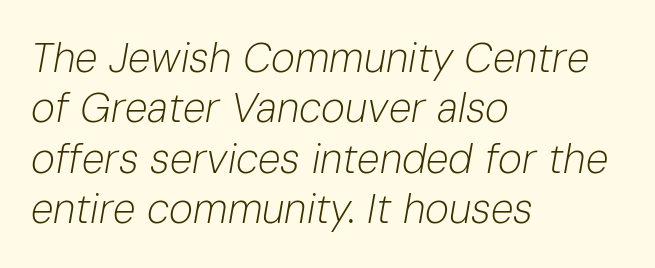
Which margin do the lines hug? The left one — the right edge is uneven. Only glyphs here, with clear space below each row. You could call the tracking neutral — neither tight nor loose. Style check: oblique. Spacing verdict: proportional, widths tailored to each character.
